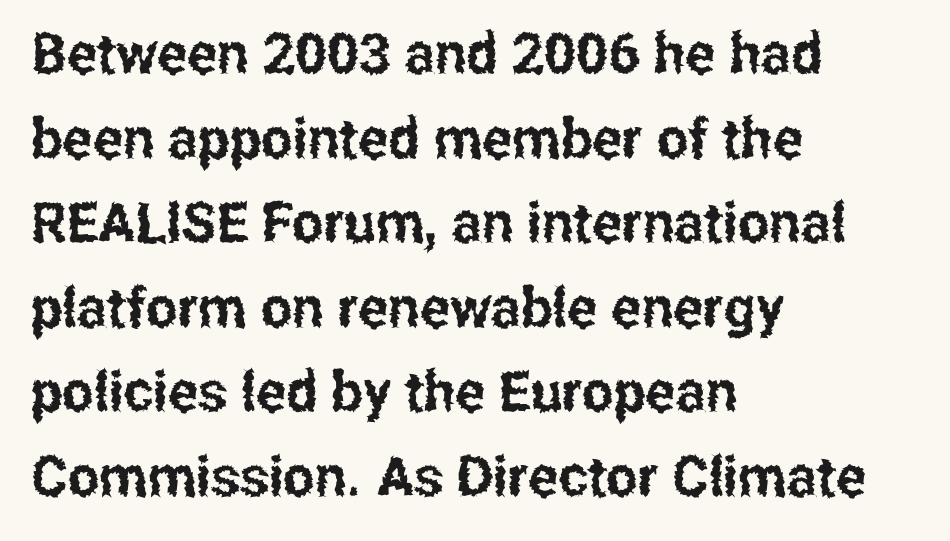
{"serif": "no", "italic": "no", "width": "condensed", "stroke_contrast": "low", "x_height": "medium", "monospaced": "no", "underline": "no", "align": "left", "line_spacing": "normal", "line_spacing_ratio": 1.51, "letter_spacing": "normal", "letter_spacing_em": 0.0, "glyph_px": 56}
